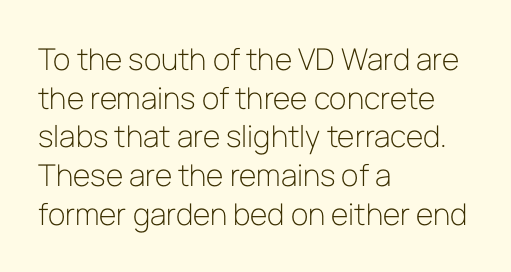
Q: Is the text bold? A: No.
Q: Is the text italic (slanted)? A: No, it is upright.
Q: Is the typeface a serif or a sans-serif typeface? A: Sans-serif.
Q: Is the text underlined? A: No.
Q: How is the paragraph aligned? A: Left-aligned.
Q: Is the spacing between letters normal or unusually wide? A: Normal.
Q: Is the spacing between lines tight, normal or loose? A: Normal.
Q: Width (condensed, normal, or wide)? A: Normal.
Q: Stroke contrast? A: Low.
Q: x-height? A: Medium.
Q: Monospaced? A: No.
